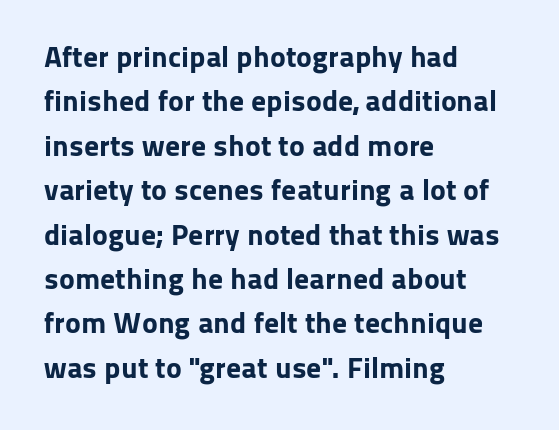
{"serif": "no", "italic": "no", "bold": "yes", "weight": "bold", "width": "normal", "stroke_contrast": "low", "x_height": "medium", "monospaced": "no", "underline": "no", "align": "left", "line_spacing": "normal", "line_spacing_ratio": 1.48, "letter_spacing": "normal", "letter_spacing_em": 0.0, "glyph_px": 30}
